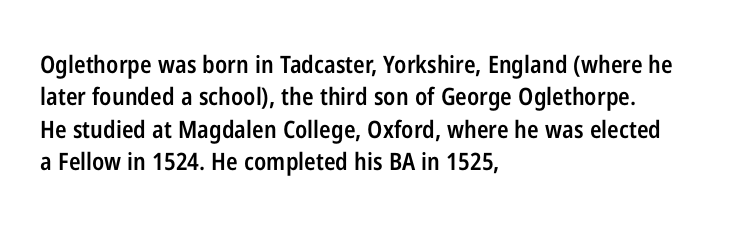
Does the leading feel generous? No, just average. Words float on clear page, feet unadorned. These lines carry some extra weight — a demibold, not a full bold. A classic flush-left, rag-right setting is used for this passage. The letters sit at their default tracking, neither squeezed nor spread.
